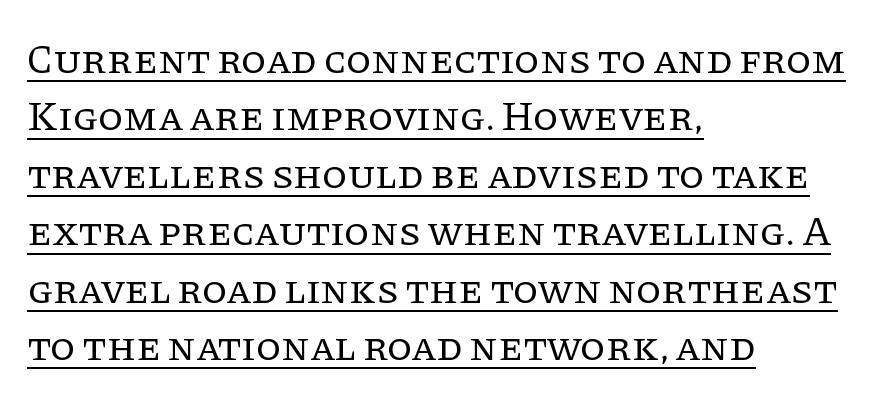
The image shows 41 px regular-weight serif type, upright; set left-aligned, normal line spacing (1.4x), normal letter spacing, underlined; low stroke contrast and a large x-height.
